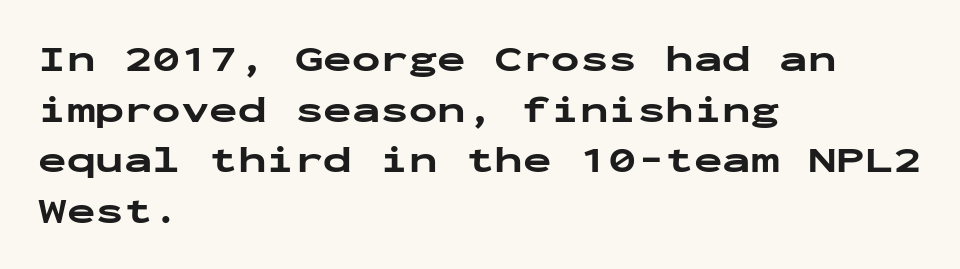
Serif or sans? Sans — the stroke terminals are bare. A student would call this left alignment; a typographer would say flush left, rag right. Upright lettering throughout. Spacing between characters is what you'd get straight out of the box. Rows of type keep a routine distance in the vertical direction. Decoration check: the copy has no underline.
